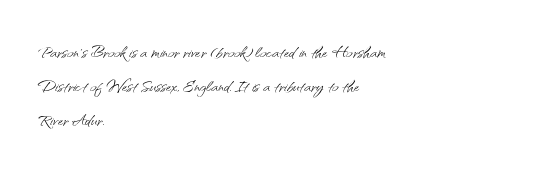
{"bold": "no", "underline": "no", "align": "left", "line_spacing": "normal", "line_spacing_ratio": 1.48, "letter_spacing": "normal", "letter_spacing_em": 0.0, "glyph_px": 23}
